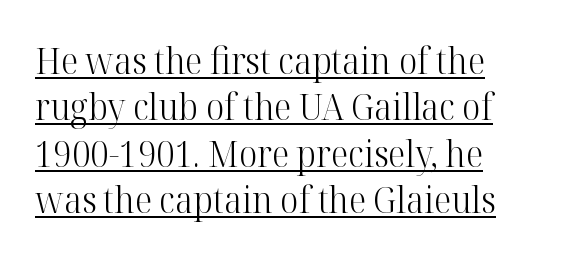
Q: Is the text bold? A: No.
Q: Is the text italic (slanted)? A: No, it is upright.
Q: Is the typeface a serif or a sans-serif typeface? A: Serif.
Q: Is the text underlined? A: Yes.
Q: Is the spacing between letters normal or unusually wide? A: Normal.
Q: Is the spacing between lines tight, normal or loose? A: Normal.
Q: Width (condensed, normal, or wide)? A: Normal.
Q: Stroke contrast? A: High.
Q: x-height? A: Medium.
Q: Monospaced? A: No.
